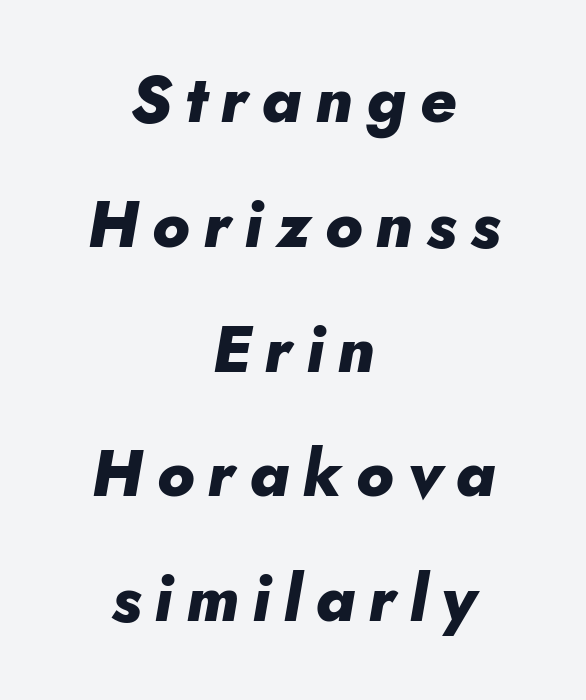
Q: Is the text bold? A: Yes.
Q: Is the text italic (slanted)? A: Yes, it leans right by about 10 degrees.
Q: Is the text underlined? A: No.
Q: How is the paragraph aligned? A: Centered.
Q: Is the spacing between letters normal or unusually wide? A: Unusually wide.
Q: Is the spacing between lines tight, normal or loose? A: Loose.
Q: Width (condensed, normal, or wide)? A: Normal.
Q: Stroke contrast? A: Low.
Q: x-height? A: Small.
Q: Monospaced? A: No.
